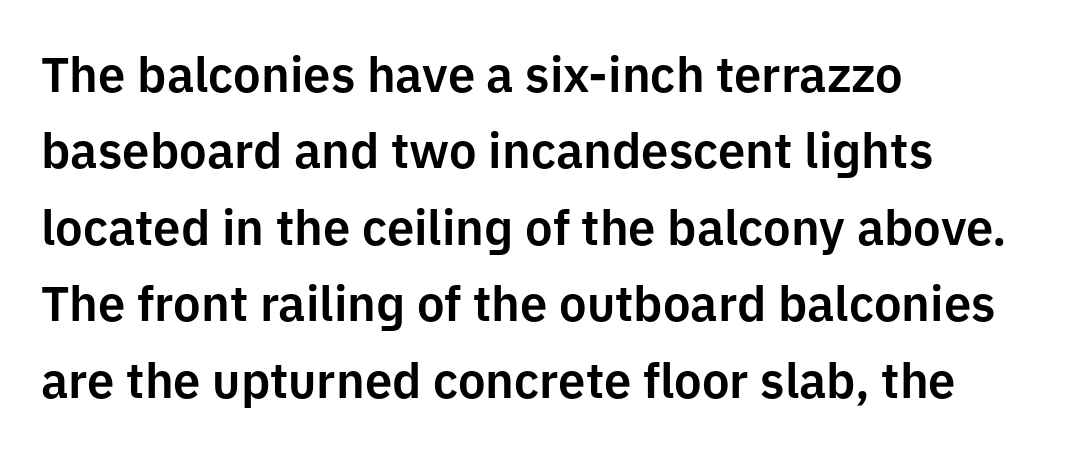
The image shows 49 px sans-serif type, upright; set left-aligned, normal line spacing (1.56x), normal letter spacing, not underlined; low stroke contrast and a medium x-height.
